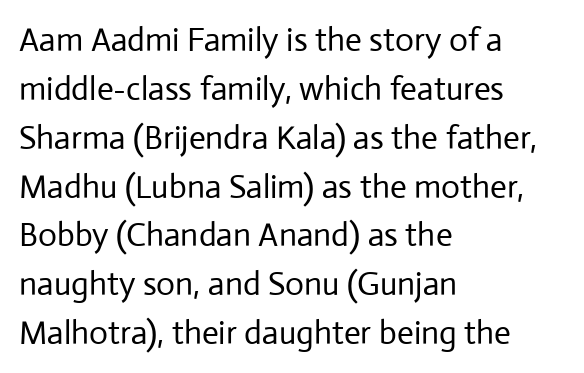
The image shows 33 px regular-weight sans-serif type, upright; set left-aligned, normal line spacing (1.48x), normal letter spacing, not underlined; low stroke contrast and a medium x-height.
